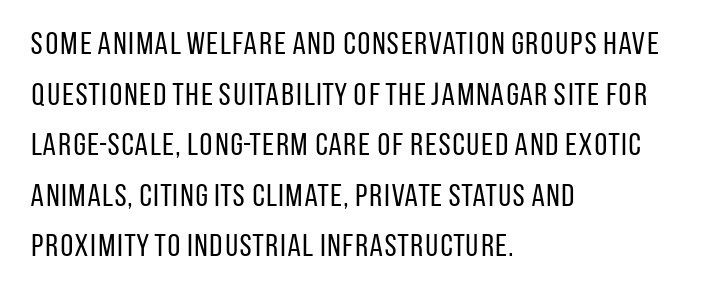
{"serif": "no", "italic": "no", "bold": "no", "weight": "regular", "width": "condensed", "stroke_contrast": "low", "x_height": "large", "monospaced": "no", "underline": "no", "align": "left", "line_spacing": "normal", "line_spacing_ratio": 1.58, "letter_spacing": "normal", "letter_spacing_em": 0.0, "glyph_px": 32}
